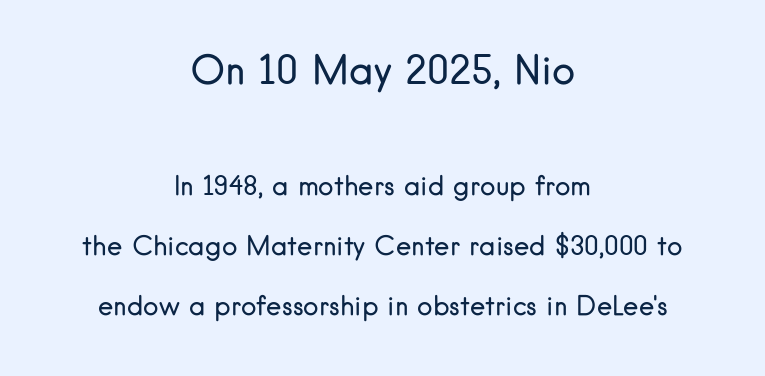
Alignment: centered. Type size steps down from the first block to the second. Underlining? Definitely not there. Airy leading. A typesetter would call this zero additional tracking. This is sans-serif lettering, the kind often seen on screens and signage.
